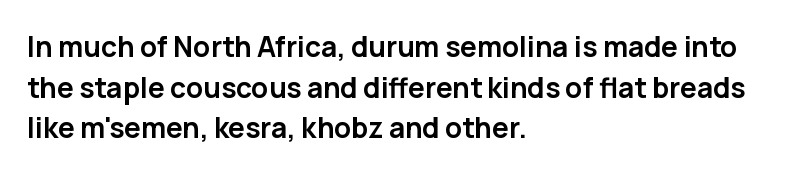
Q: Is the text bold? A: Yes.
Q: Is the text italic (slanted)? A: No, it is upright.
Q: Is the typeface a serif or a sans-serif typeface? A: Sans-serif.
Q: Is the text underlined? A: No.
Q: How is the paragraph aligned? A: Left-aligned.
Q: Is the spacing between letters normal or unusually wide? A: Normal.
Q: Is the spacing between lines tight, normal or loose? A: Normal.
Q: Width (condensed, normal, or wide)? A: Normal.
Q: Stroke contrast? A: Low.
Q: x-height? A: Medium.
Q: Monospaced? A: No.
